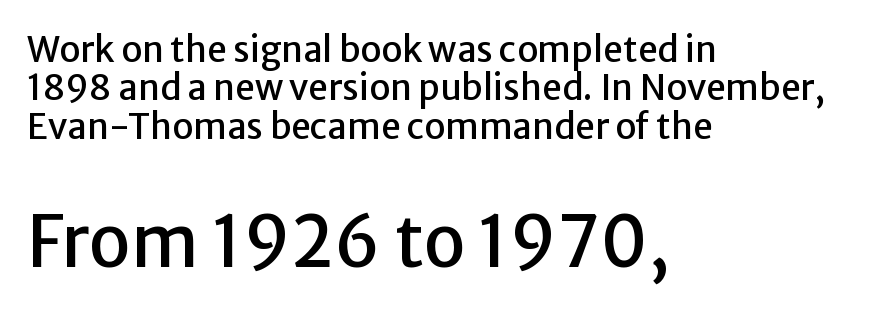
You can tell it's not italic because the verticals are truly vertical. Tracking value appears to be zero — textbook default spacing. The face used here is a sans, in the tradition of grotesques and geometrics. Typeset ragged right — the left edge is the straight one. A typesetter would call this proportional, since set widths differ per character.
